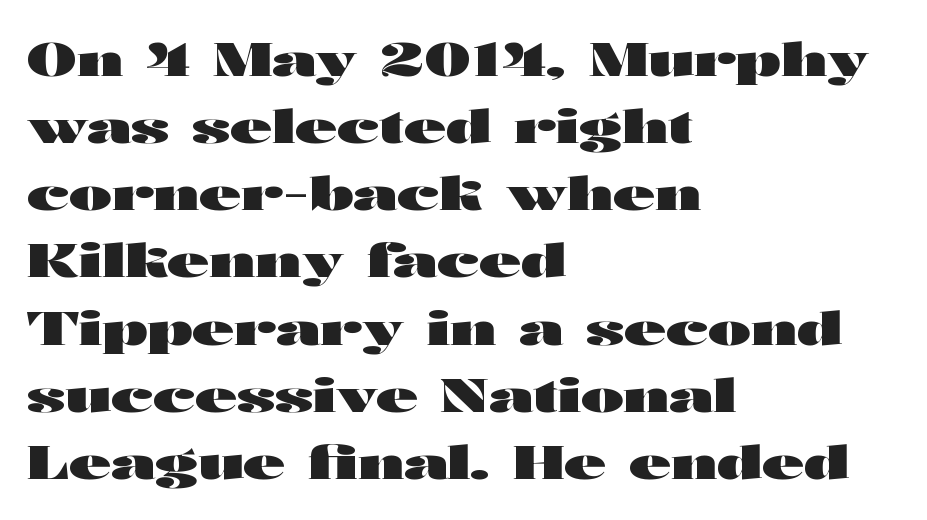
The image shows 46 px heavy, wide type, upright; set left-aligned, normal line spacing (1.46x), normal letter spacing, not underlined; high stroke contrast and a medium x-height.
